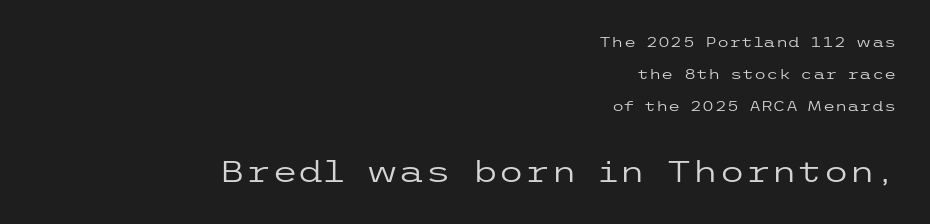
Q: Is the text bold? A: No.
Q: Is the text italic (slanted)? A: No, it is upright.
Q: Is the typeface a serif or a sans-serif typeface? A: Sans-serif.
Q: Is the text underlined? A: No.
Q: How is the paragraph aligned? A: Right-aligned.
Q: Is the spacing between letters normal or unusually wide? A: Normal.
Q: Is the spacing between lines tight, normal or loose? A: Loose.
Q: Which block of text is set in a larger size, the first (top) or the second (bottom)? A: The second (bottom) one.
Q: Width (condensed, normal, or wide)? A: Wide.
Q: Stroke contrast? A: Low.
Q: x-height? A: Medium.
